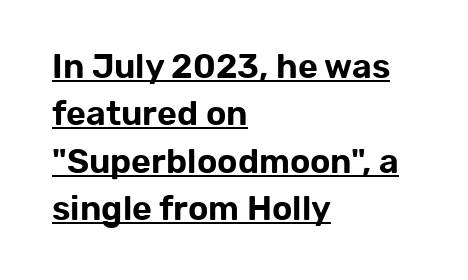
The image shows 34 px sans-serif type, upright; set left-aligned, normal line spacing (1.39x), normal letter spacing, underlined; low stroke contrast and a medium x-height.
